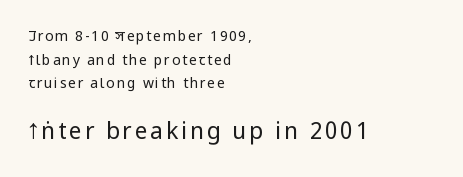
The image shows 23 px text type, upright; set left-aligned, normal line spacing (1.68x), not underlined; the second (bottom) block is 1.64x larger.
